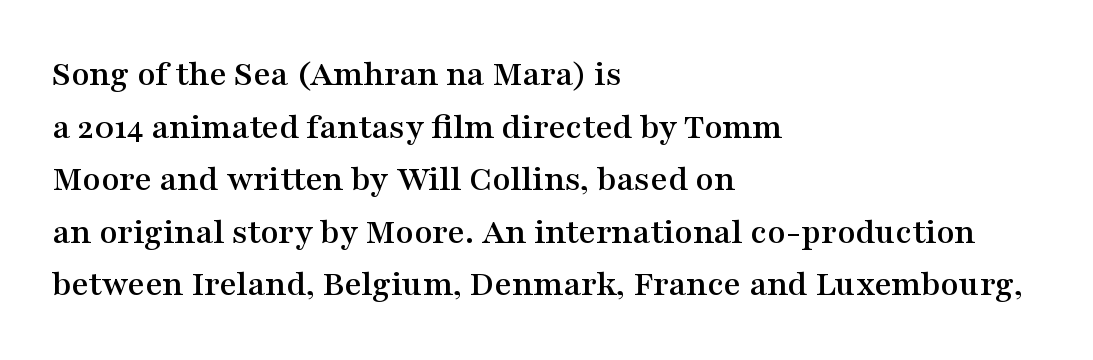
Visually the block forms a straight wall on the left and a jagged coastline on the right. The designer went with a serif here, giving each stem small feet. Bare-footed words on every line. Is this a fixed-width face? No — the glyphs have proportional, varying widths.
